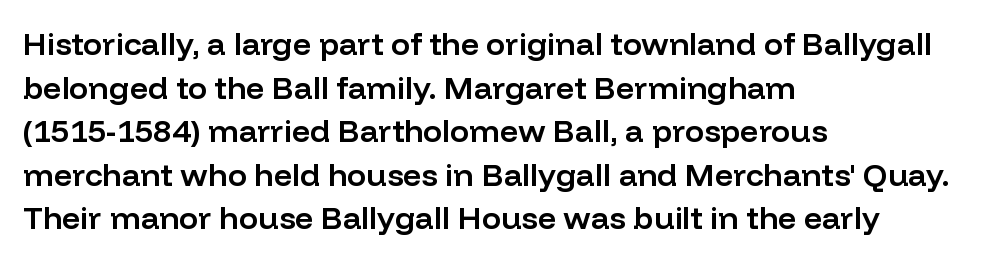
Q: Is the text bold? A: Semi-bold.
Q: Is the text italic (slanted)? A: No, it is upright.
Q: Is the typeface a serif or a sans-serif typeface? A: Sans-serif.
Q: Is the text underlined? A: No.
Q: How is the paragraph aligned? A: Left-aligned.
Q: Is the spacing between letters normal or unusually wide? A: Normal.
Q: Is the spacing between lines tight, normal or loose? A: Normal.
Q: Width (condensed, normal, or wide)? A: Normal.
Q: Stroke contrast? A: Low.
Q: x-height? A: Medium.
Q: Monospaced? A: No.
